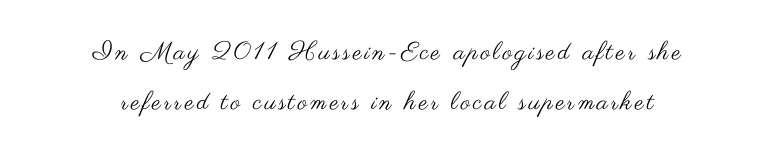
The passage is arranged like a title page — every line centered. Widely set lines give the paragraph a tall, airy silhouette. Type without underlining. Compared with a typical body face, this is equally light or lighter still.
